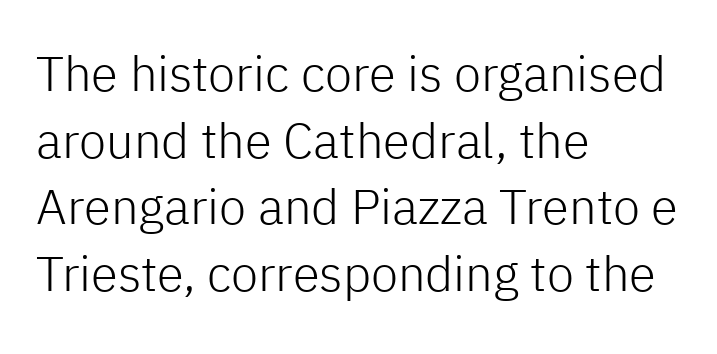
{"serif": "no", "italic": "no", "bold": "no", "weight": "light", "width": "normal", "stroke_contrast": "low", "x_height": "medium", "monospaced": "no", "underline": "no", "align": "left", "line_spacing": "normal", "line_spacing_ratio": 1.36, "letter_spacing": "normal", "letter_spacing_em": 0.0, "glyph_px": 49}
